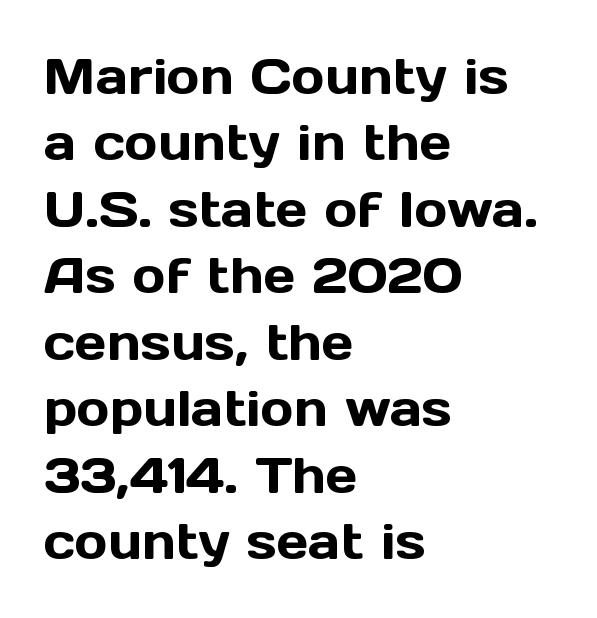
The image shows 50 px sans-serif type, upright; set left-aligned, normal line spacing (1.33x), normal letter spacing, not underlined; a medium x-height.
